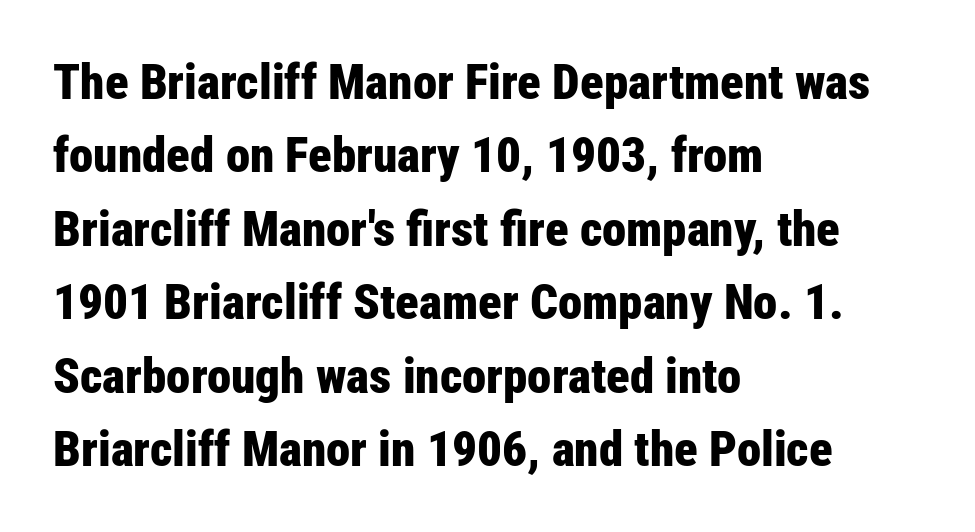
The rendering uses a bold face; every stroke is thick and dark. Does the leading feel generous? No, just average. A typesetter would call this zero additional tracking. The letters stand straight up with perfectly vertical stems. In terms of letterform style, serifs are entirely absent.
